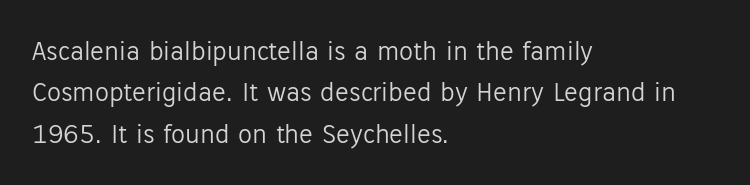
Q: Is the text bold? A: No.
Q: Is the text italic (slanted)? A: No, it is upright.
Q: Is the typeface a serif or a sans-serif typeface? A: Sans-serif.
Q: Is the text underlined? A: No.
Q: How is the paragraph aligned? A: Left-aligned.
Q: Is the spacing between letters normal or unusually wide? A: Normal.
Q: Is the spacing between lines tight, normal or loose? A: Normal.
Q: Width (condensed, normal, or wide)? A: Normal.
Q: Stroke contrast? A: Low.
Q: x-height? A: Medium.
Q: Monospaced? A: No.
